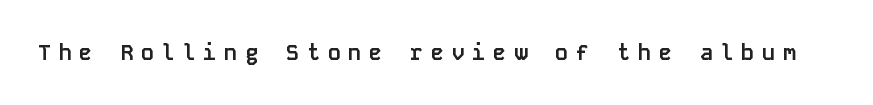
Q: Is the text bold? A: Yes.
Q: Is the text italic (slanted)? A: No, it is upright.
Q: Is the text underlined? A: No.
Q: Is the spacing between letters normal or unusually wide? A: Unusually wide.
